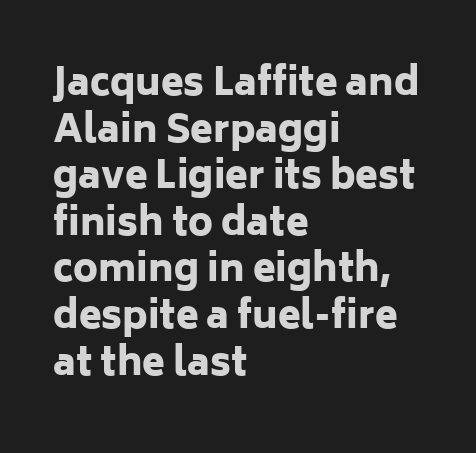
Set as a true bold cut, around the 700 mark. Quick note: interline space is typical. The characters display no serif detailing; their extremities are plain. Compared with a centered layout, this one pins lines to the left instead. The tracking reads as untouched default to a designer's eye. Rule under the text: the space is simply empty.
